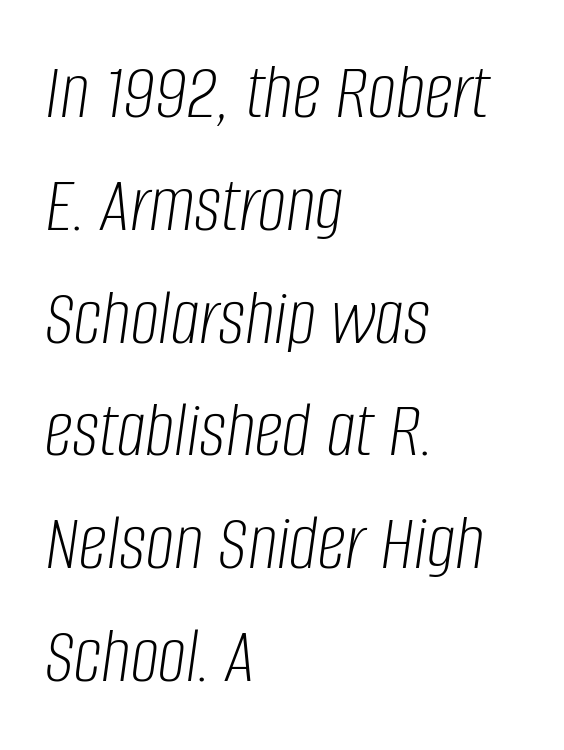
Tracking value appears to be zero — textbook default spacing. The block of text has a typical density, with ordinary space between rows. This is not heavy type; no bold has been used. You could not count columns in this text — the font is proportionally spaced.
